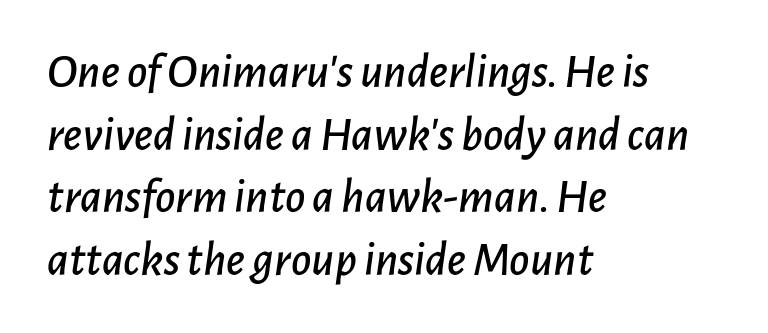
Q: Is the text italic (slanted)? A: Yes, it leans right by about 7 degrees.
Q: Is the text underlined? A: No.
Q: How is the paragraph aligned? A: Left-aligned.
Q: Is the spacing between letters normal or unusually wide? A: Normal.
Q: Is the spacing between lines tight, normal or loose? A: Normal.
Q: Width (condensed, normal, or wide)? A: Normal.
Q: Stroke contrast? A: Low.
Q: x-height? A: Medium.
Q: Monospaced? A: No.
